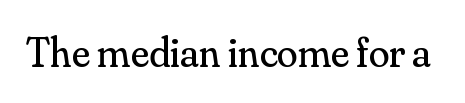
Is this a fixed-width face? No — the glyphs have proportional, varying widths. Characters follow at the spacing the type designer built in. Rendered with straight, roman letterforms. Honestly, there is no underline to notice here at all. The passage shown is typeset with a serif family.
